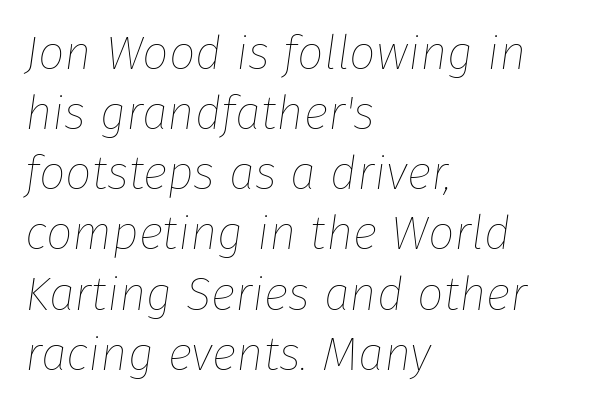
Letter spacing: default. The lettering tilts uniformly, giving the passage an italic look. In CSS terms this would be text-align: left. Words float on clear page, feet unadorned. A normal amount of white space separates one row of letters from the next. You could not count columns in this text — the font is proportionally spaced.
